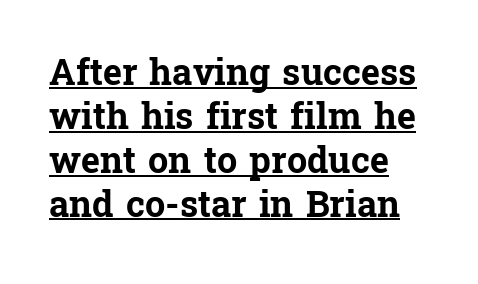
The font's upright variant was chosen for this text. Spacing verdict: proportional, widths tailored to each character. Is this a sans? No — the strokes have serifs. Alignment: flush left.
